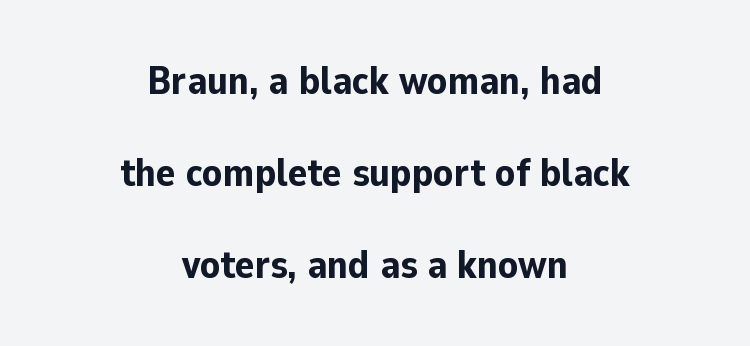
The image shows 40 px bold sans-serif type, upright; set centered, loose line spacing (2.3x), normal letter spacing, not underlined; low stroke contrast and a medium x-height.
